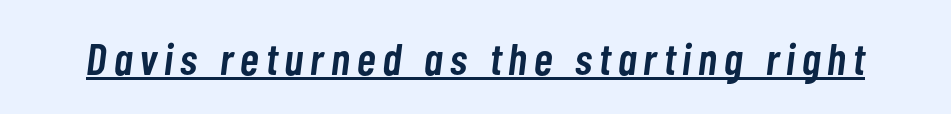
The image shows 45 px semibold, condensed type, italic (leaning right); set underlined; low stroke contrast and a medium x-height.
